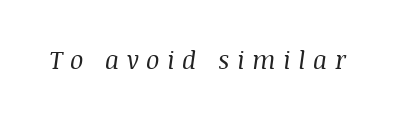
{"italic": "yes", "lean": "right", "slant_degrees": 8, "bold": "no", "underline": "no", "letter_spacing": "wide", "letter_spacing_em": 0.3, "glyph_px": 25}
